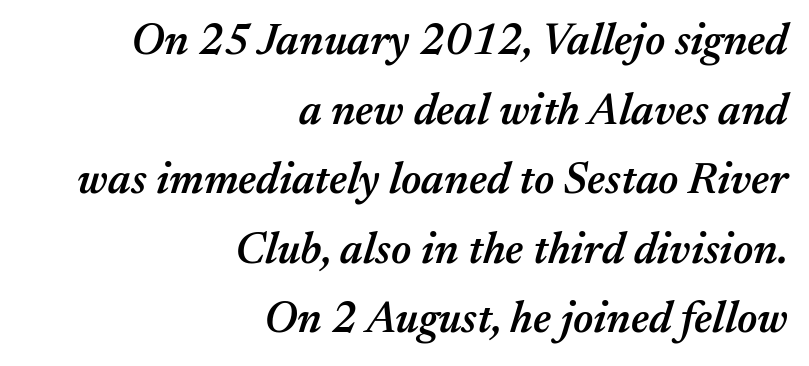
The image shows 44 px semibold type, italic (leaning right); set right-aligned, normal line spacing (1.58x), normal letter spacing, not underlined; medium stroke contrast and a medium x-height.
